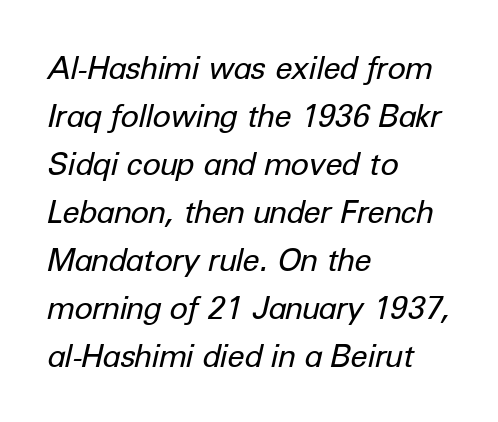
{"italic": "yes", "lean": "right", "slant_degrees": 12, "bold": "no", "weight": "regular", "width": "normal", "stroke_contrast": "low", "x_height": "medium", "monospaced": "no", "underline": "no", "align": "left", "line_spacing": "normal", "line_spacing_ratio": 1.55, "letter_spacing": "normal", "letter_spacing_em": 0.0, "glyph_px": 31}
